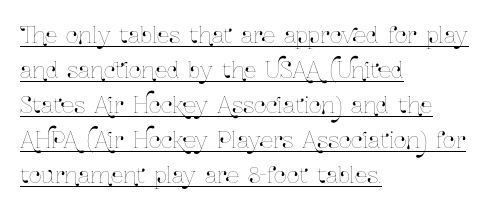
Compared with a centered layout, this one pins lines to the left instead. The space between consecutive lines is moderate. In terms of letterspacing, this is plain default setting. This sample carries an underscore along the baseline area. Does the lettering tilt? It doesn't — this is upright.
